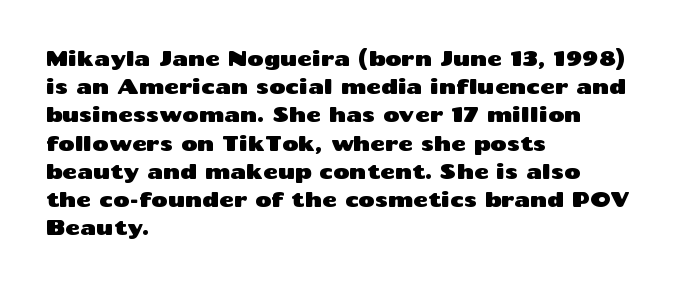
Quick note: interline space is typical. Layout note: lines flush left. The tracking reads as untouched default to a designer's eye. The passage shown is not underscored anywhere. The type sits square on the baseline with zero lean.
